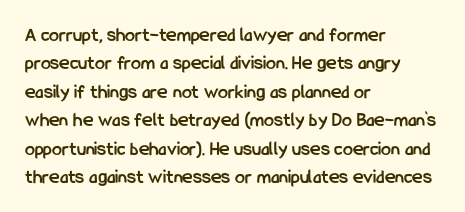
Q: Is the text bold? A: Yes.
Q: Is the text italic (slanted)? A: No, it is upright.
Q: Is the text underlined? A: No.
Q: How is the paragraph aligned? A: Left-aligned.
Q: Is the spacing between letters normal or unusually wide? A: Normal.
Q: Is the spacing between lines tight, normal or loose? A: Normal.
